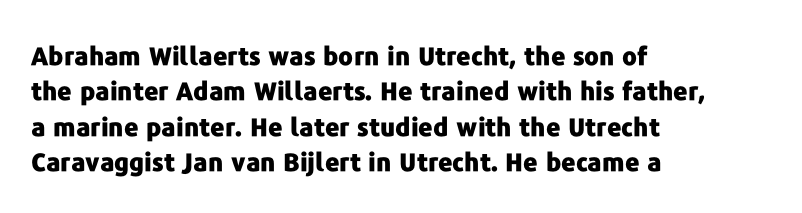
The strokes are fattened all the way to bold. Does the copy run flush right? No — it runs flush left. The face used here is rendered with its standard letterfit. Does the leading feel generous? No, just average. The typography opts for an upright posture over an oblique one.
